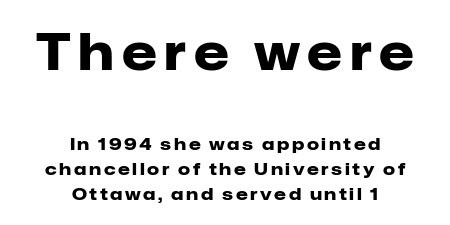
{"serif": "no", "italic": "no", "bold": "yes", "weight": "heavy", "width": "normal", "stroke_contrast": "low", "x_height": "medium", "monospaced": "no", "underline": "no", "align": "center", "line_spacing": "normal", "line_spacing_ratio": 1.45, "larger_block": "first", "size_ratio": 2.94, "glyph_px": 50}
